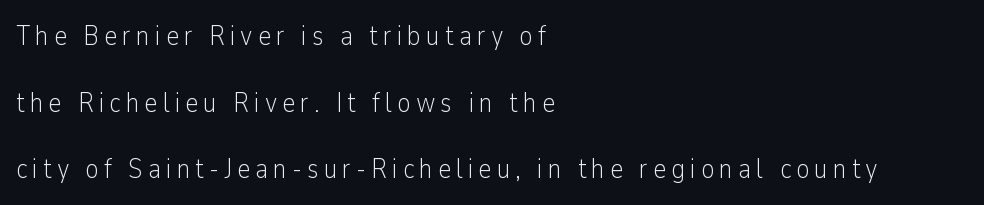
Q: Is the text bold? A: No.
Q: Is the text italic (slanted)? A: No, it is upright.
Q: Is the typeface a serif or a sans-serif typeface? A: Sans-serif.
Q: Is the text underlined? A: No.
Q: How is the paragraph aligned? A: Left-aligned.
Q: Is the spacing between lines tight, normal or loose? A: Loose.
Q: Width (condensed, normal, or wide)? A: Condensed.
Q: Stroke contrast? A: Low.
Q: x-height? A: Medium.
Q: Monospaced? A: No.
